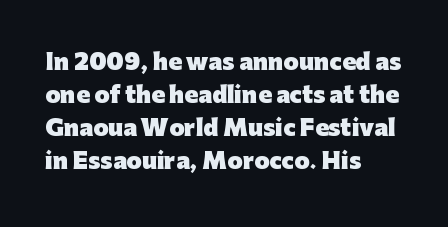
The image shows 22 px bold type, upright; set left-aligned, normal line spacing (1.5x), normal letter spacing, not underlined.
